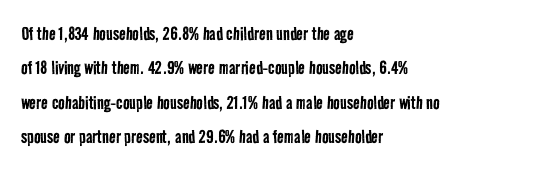
Q: Is the text bold? A: No.
Q: Is the text underlined? A: No.
Q: How is the paragraph aligned? A: Left-aligned.
Q: Is the spacing between letters normal or unusually wide? A: Normal.
Q: Is the spacing between lines tight, normal or loose? A: Normal.
